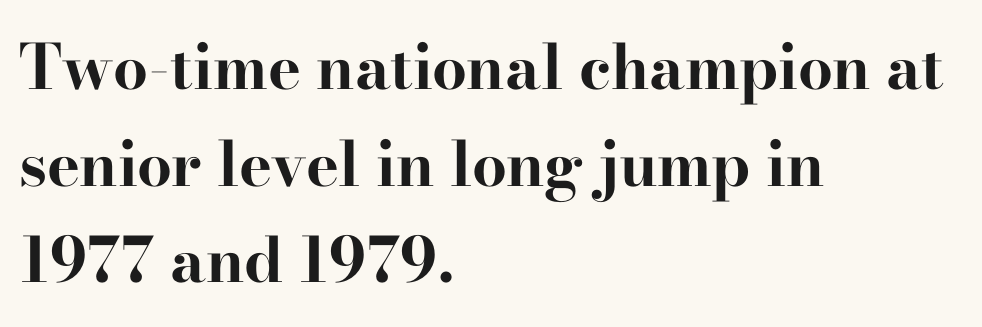
Q: Is the text bold? A: Yes.
Q: Is the text italic (slanted)? A: No, it is upright.
Q: Is the typeface a serif or a sans-serif typeface? A: Serif.
Q: Is the text underlined? A: No.
Q: How is the paragraph aligned? A: Left-aligned.
Q: Is the spacing between letters normal or unusually wide? A: Normal.
Q: Is the spacing between lines tight, normal or loose? A: Normal.
Q: Width (condensed, normal, or wide)? A: Wide.
Q: Stroke contrast? A: High.
Q: x-height? A: Small.
Q: Monospaced? A: No.
